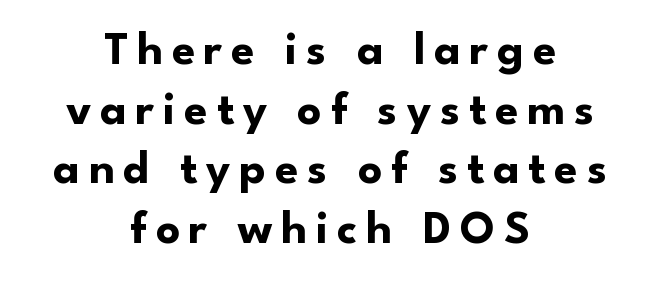
{"serif": "no", "italic": "no", "bold": "yes", "weight": "bold", "width": "normal", "stroke_contrast": "low", "x_height": "small", "monospaced": "no", "underline": "no", "align": "center", "line_spacing": "normal", "line_spacing_ratio": 1.27, "glyph_px": 47}
